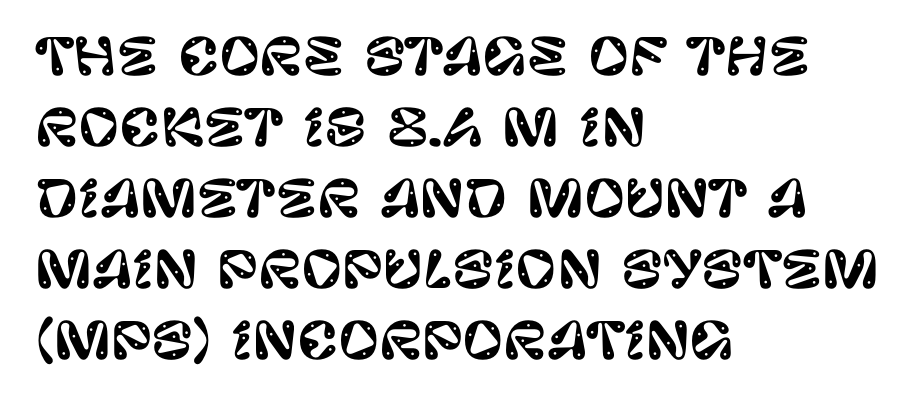
The image shows 50 px sans-serif type; set left-aligned, normal line spacing (1.42x), normal letter spacing, not underlined; low stroke contrast and a large x-height.
